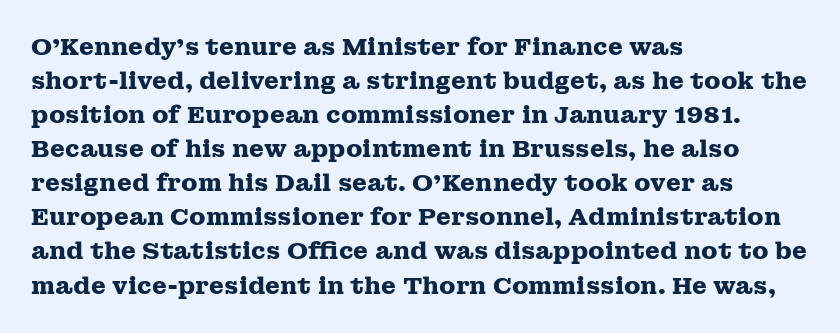
Q: Is the text bold? A: Yes.
Q: Is the text italic (slanted)? A: No, it is upright.
Q: Is the text underlined? A: No.
Q: How is the paragraph aligned? A: Left-aligned.
Q: Is the spacing between letters normal or unusually wide? A: Normal.
Q: Is the spacing between lines tight, normal or loose? A: Normal.
